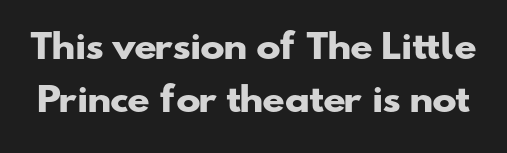
The letters are bold, with thick, heavy strokes. Anything drawn beneath the words? Only blank space. Nope, no serifs anywhere on these letters. In terms of leading, this rendering sits right in the middle.
